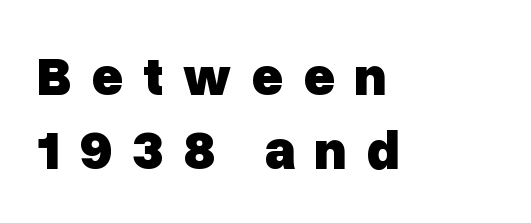
The image shows 55 px heavy sans-serif type, upright; set left-aligned, normal line spacing (1.35x), unusually wide letter spacing (+0.34 em), not underlined; low stroke contrast and a medium x-height.
